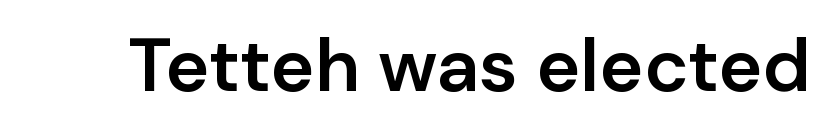
The image shows 75 px semibold sans-serif type, upright; set normal letter spacing, not underlined; low stroke contrast and a medium x-height.
